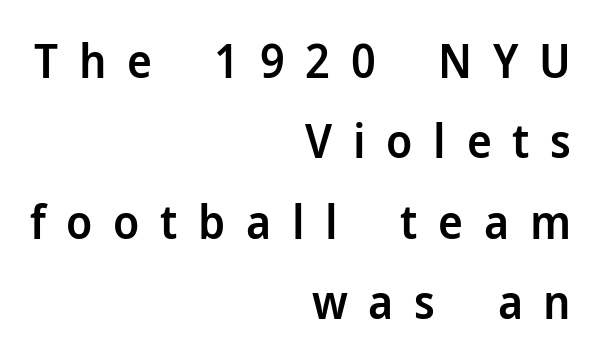
Q: Is the text bold? A: Semi-bold.
Q: Is the text italic (slanted)? A: No, it is upright.
Q: Is the typeface a serif or a sans-serif typeface? A: Sans-serif.
Q: Is the text underlined? A: No.
Q: How is the paragraph aligned? A: Right-aligned.
Q: Is the spacing between letters normal or unusually wide? A: Unusually wide.
Q: Width (condensed, normal, or wide)? A: Normal.
Q: Stroke contrast? A: Low.
Q: x-height? A: Medium.
Q: Monospaced? A: No.
